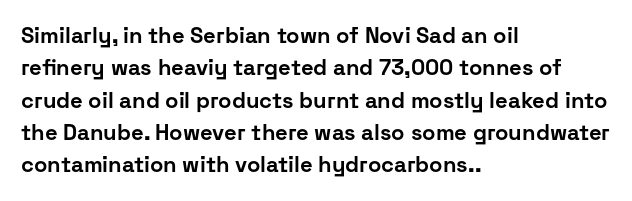
Q: Is the text bold? A: Yes.
Q: Is the text italic (slanted)? A: No, it is upright.
Q: Is the text underlined? A: No.
Q: How is the paragraph aligned? A: Left-aligned.
Q: Is the spacing between letters normal or unusually wide? A: Normal.
Q: Is the spacing between lines tight, normal or loose? A: Normal.
